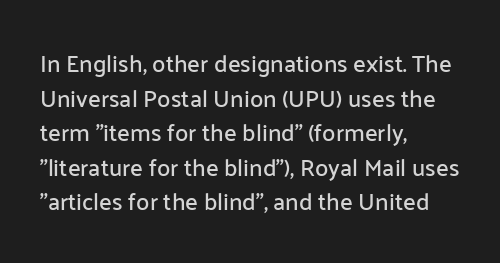
Q: Is the text italic (slanted)? A: No, it is upright.
Q: Is the text underlined? A: No.
Q: How is the paragraph aligned? A: Left-aligned.
Q: Is the spacing between letters normal or unusually wide? A: Normal.
Q: Is the spacing between lines tight, normal or loose? A: Normal.
